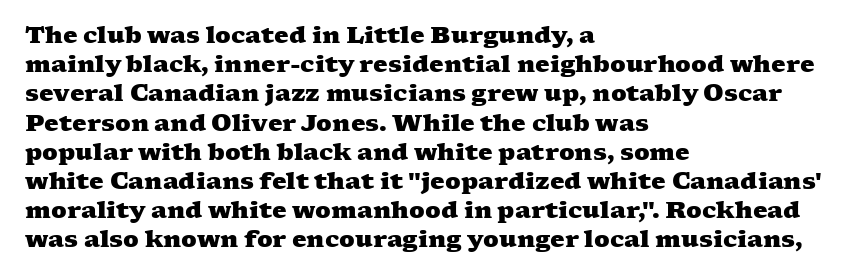
{"bold": "yes", "underline": "no", "align": "left", "line_spacing": "normal", "line_spacing_ratio": 1.27, "letter_spacing": "normal", "letter_spacing_em": 0.0, "glyph_px": 23}
